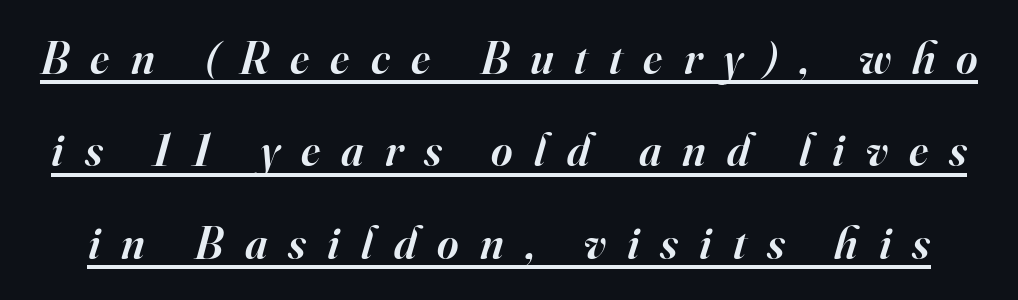
The image shows 46 px semibold serif type, italic (leaning right); set loose line spacing (2.01x), unusually wide letter spacing (+0.46 em), underlined; high stroke contrast and a small x-height.
